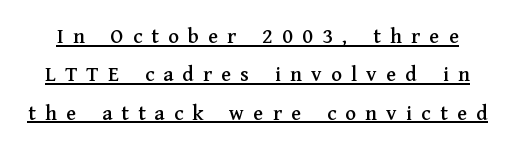
Q: Is the text italic (slanted)? A: No, it is upright.
Q: Is the text underlined? A: Yes.
Q: Is the spacing between letters normal or unusually wide? A: Unusually wide.
